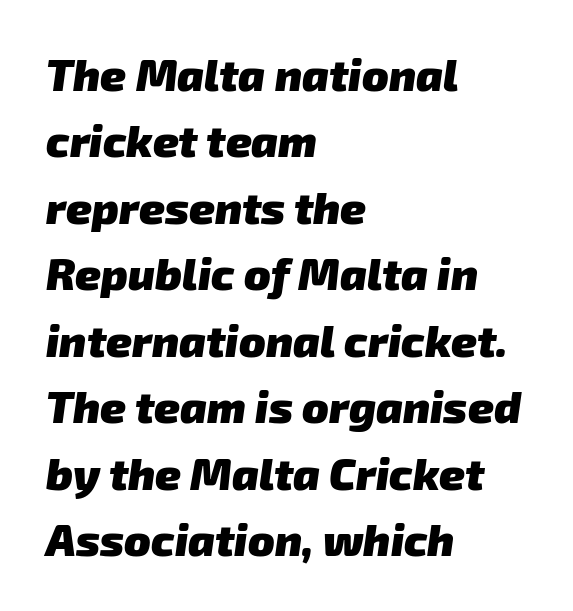
Does extra space separate the letters? No, they use regular spacing. Weight check: bold — yes, fully. Anything drawn beneath the words? Only blank space. A typesetter would label this face a sans. These lines are set flush left with a ragged right edge.
